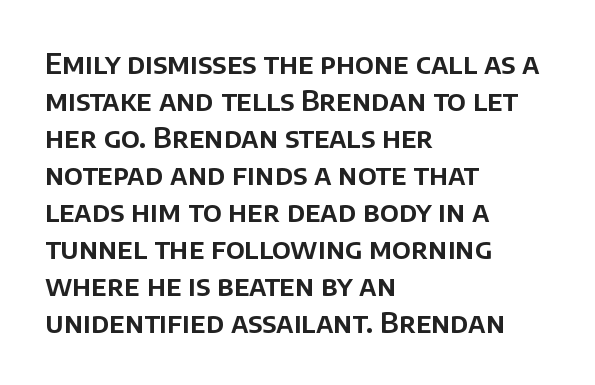
Evenly set lines give the paragraph a standard silhouette. Leftover space on each line is placed entirely after the last word. This sample has the flowing, uneven cadence of proportional lettering. Note: no serifs on the glyphs. The area under the type is left untouched.
